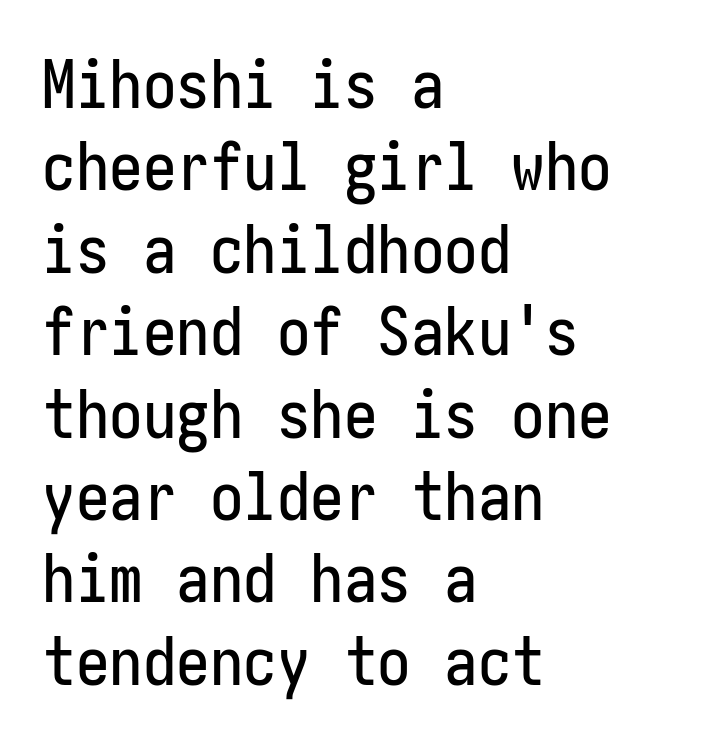
Q: Is the text italic (slanted)? A: No, it is upright.
Q: Is the typeface a serif or a sans-serif typeface? A: Sans-serif.
Q: Is the text underlined? A: No.
Q: How is the paragraph aligned? A: Left-aligned.
Q: Is the spacing between letters normal or unusually wide? A: Normal.
Q: Width (condensed, normal, or wide)? A: Condensed.
Q: Stroke contrast? A: Low.
Q: x-height? A: Medium.
